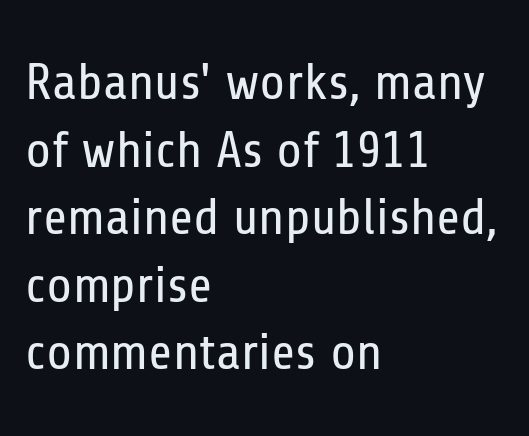
The image shows 52 px regular-weight, condensed sans-serif type, upright; set left-aligned, normal line spacing (1.3x), normal letter spacing, not underlined; low stroke contrast and a medium x-height.
